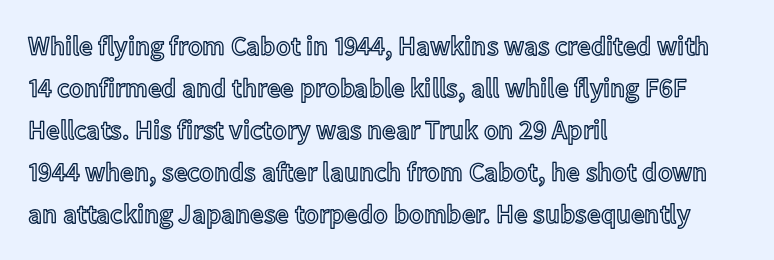
Q: Is the text italic (slanted)? A: No, it is upright.
Q: Is the text underlined? A: No.
Q: How is the paragraph aligned? A: Left-aligned.
Q: Is the spacing between letters normal or unusually wide? A: Normal.
Q: Is the spacing between lines tight, normal or loose? A: Normal.
